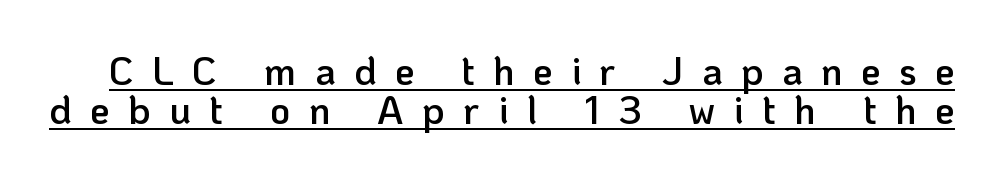
Students, this is semibold: more ink than regular, less than bold. Note: no serifs on the glyphs. The font's upright variant was chosen for this text. Is this a fixed-width face? No — the glyphs have proportional, varying widths. Successive baselines arrive quickly, one right under another. Check the space under the baseline: a stroke is drawn there.
